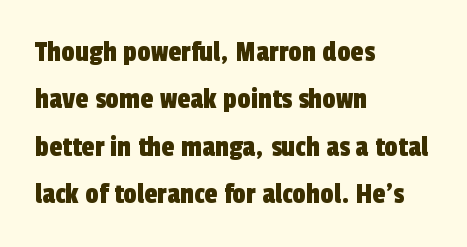
The rendering anchors every line to the left-hand side. Compared with typical body copy, the letter spacing here is the same. How would I describe the line gaps? Plain and ordinary. No word sits above an underline.
